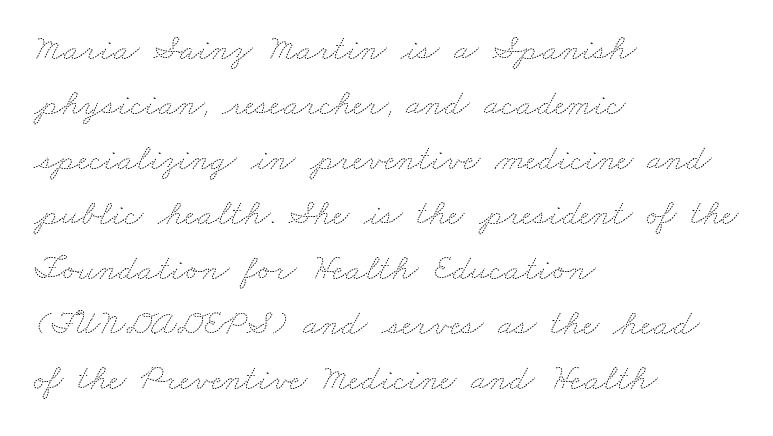
Caption: multi-line text, flush left, ragged right. Stem width sits at or under what a default text font uses. The rendering uses a moderate line-height, typical for paragraphs. The passage shown is typed in a proportional face where columns would drift.
